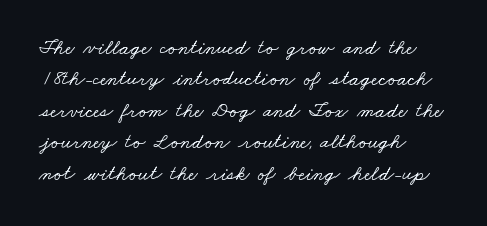
{"underline": "no", "align": "left", "line_spacing": "normal", "line_spacing_ratio": 1.5, "letter_spacing": "normal", "letter_spacing_em": 0.0, "glyph_px": 21}
